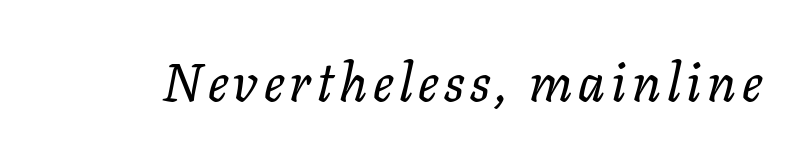
{"serif": "yes", "italic": "yes", "lean": "right", "slant_degrees": 11, "width": "normal", "stroke_contrast": "low", "x_height": "medium", "monospaced": "no", "underline": "no", "glyph_px": 54}
